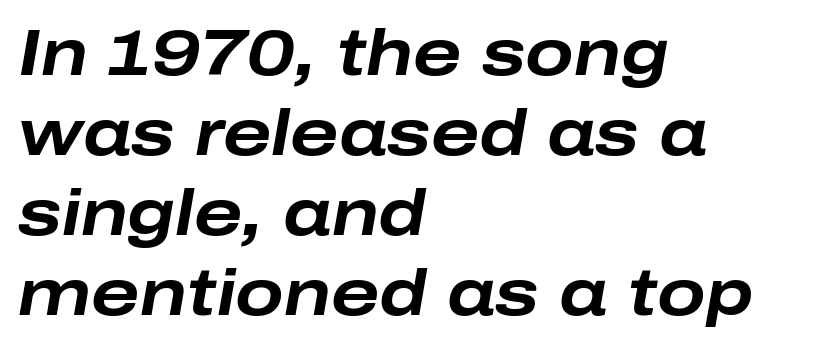
The image shows 64 px bold, wide type, italic (leaning right); set left-aligned, normal line spacing (1.25x), normal letter spacing, not underlined; low stroke contrast and a medium x-height.
